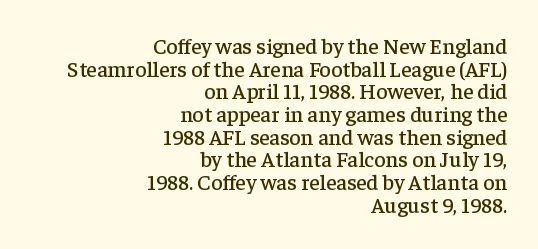
The passage shown is not underscored anywhere. Reading down the block, your eye finds every line finishing at a fixed right position. Does the lettering tilt? It doesn't — this is upright. Notice how descenders almost collide with the ascenders below — that's tight leading.
